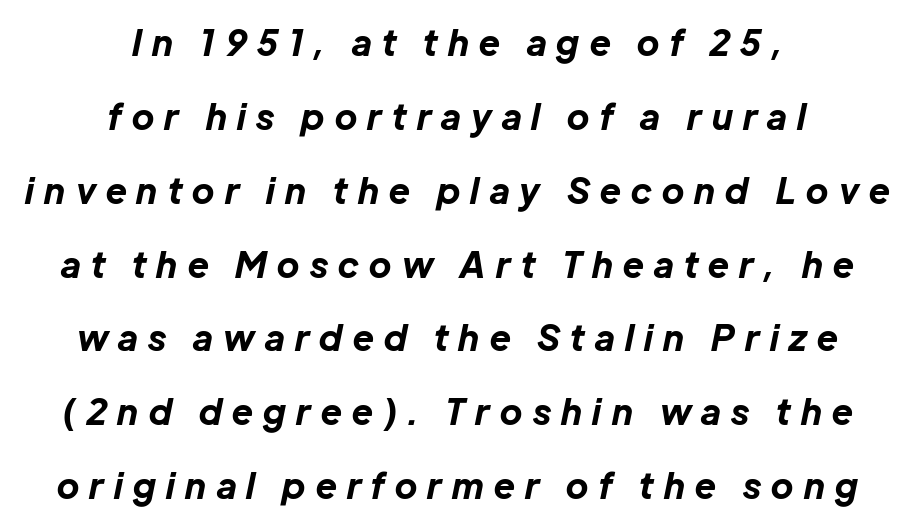
Layout note: lines centered. Posture: slanted. The gap between lines stays unmarked. Compared with an ordinary text face, these strokes are far heavier — a full bold. Regarding leading, the lines here are spaced well apart. Spacing verdict: proportional, widths tailored to each character.
